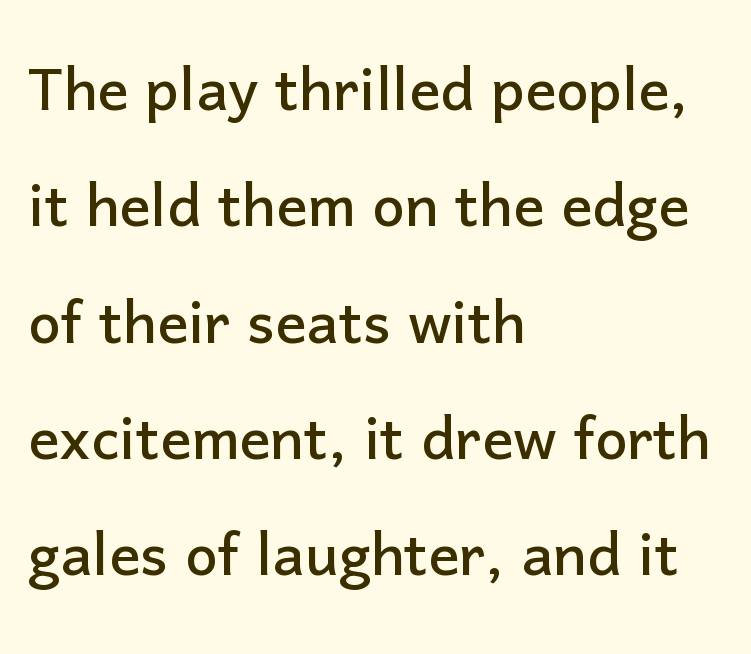
The image shows 77 px sans-serif type, upright; set left-aligned, normal line spacing (1.51x), normal letter spacing, not underlined; low stroke contrast and a medium x-height.
